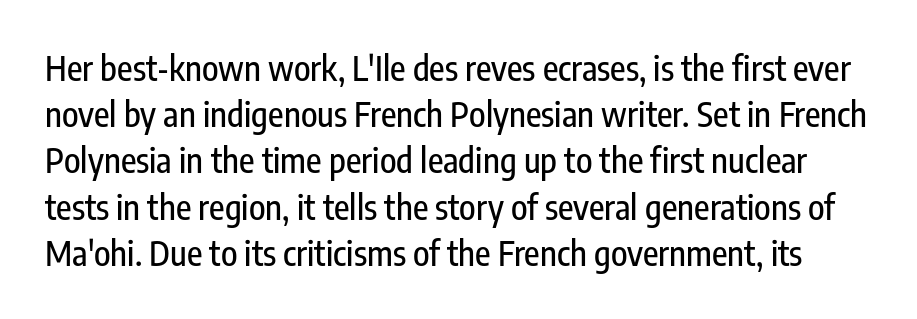
{"serif": "no", "italic": "no", "width": "condensed", "stroke_contrast": "low", "x_height": "medium", "monospaced": "no", "underline": "no", "line_spacing": "normal", "line_spacing_ratio": 1.36, "letter_spacing": "normal", "letter_spacing_em": 0.0, "glyph_px": 34}
